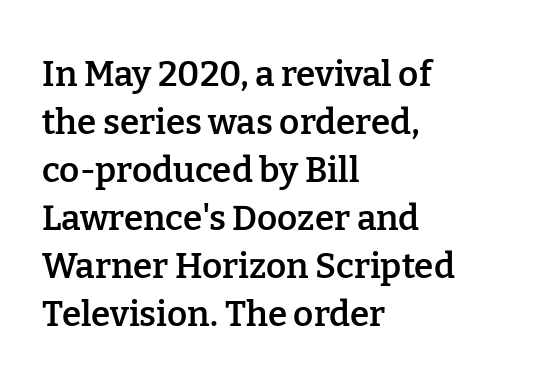
{"serif": "yes", "italic": "no", "bold": "semi", "weight": "semibold", "width": "normal", "stroke_contrast": "low", "x_height": "medium", "monospaced": "no", "underline": "no", "align": "left", "line_spacing": "normal", "line_spacing_ratio": 1.37, "letter_spacing": "normal", "letter_spacing_em": 0.0, "glyph_px": 35}
